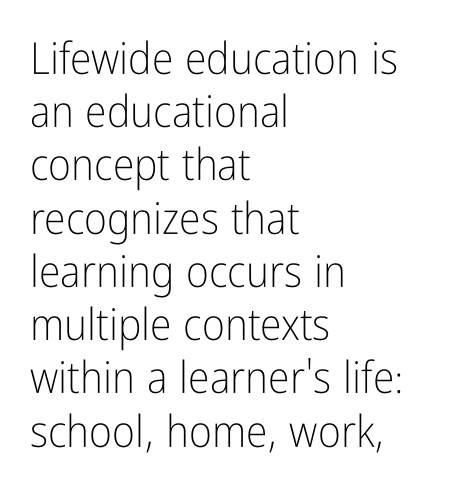
The image shows 44 px light, condensed sans-serif type, upright; set left-aligned, line spacing 1.21x, normal letter spacing, not underlined; low stroke contrast and a medium x-height.
